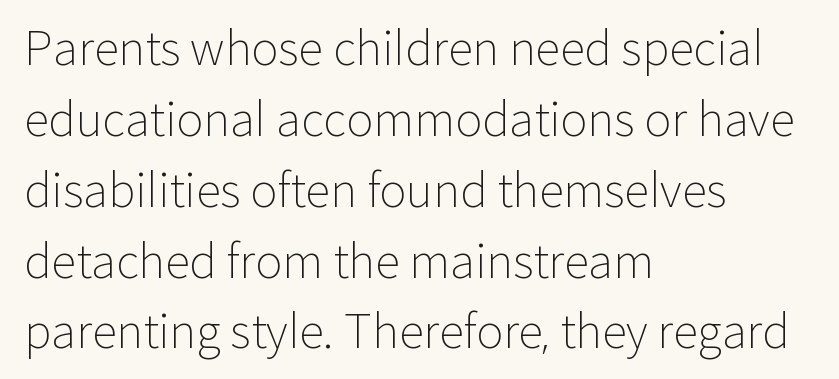
The lettering stays uniformly vertical, giving the passage a roman look. Inter-character spacing is left at the font's built-in metrics. Notice how descenders clear the ascenders below comfortably — that's standard leading. Is this a fixed-width face? No — the glyphs have proportional, varying widths.
